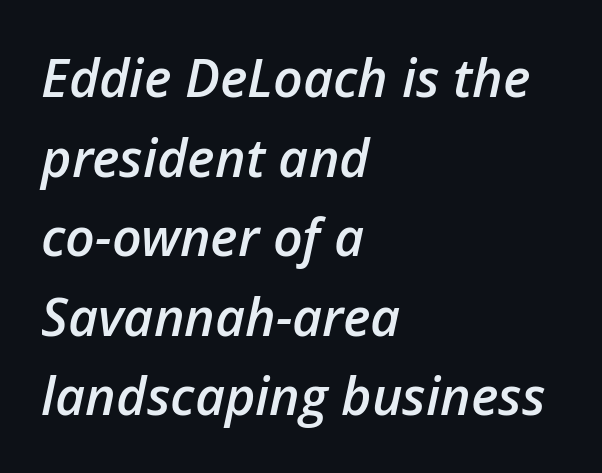
Anything drawn beneath the words? Only blank space. Between one letter and the next there's only the usual sliver of space. How would I describe the line gaps? Plain and ordinary. Character widths vary here, with narrow letters taking less room than wide ones. The setting favours the left margin, as ordinary paragraphs usually do.
